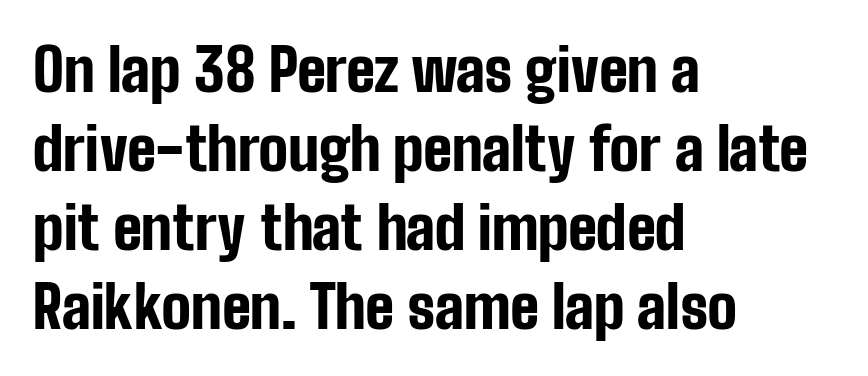
Think of a printed novel: that variable character pitch is what you see here. Reading down the block, your eye returns to a fixed left position each line. Only glyphs here, with clear space below each row. Is the letter spacing exaggerated? No — it looks like the ordinary default. I'd call this a sans setting — the letters go barefoot.
